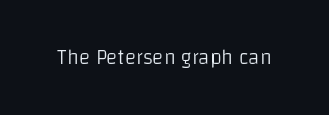
The passage shown is not underscored anywhere. The font's upright variant was chosen for this text. Stems here are at most as thick as an everyday book face. Observe the ordinary spacing: letters are neighbours, not strangers.
